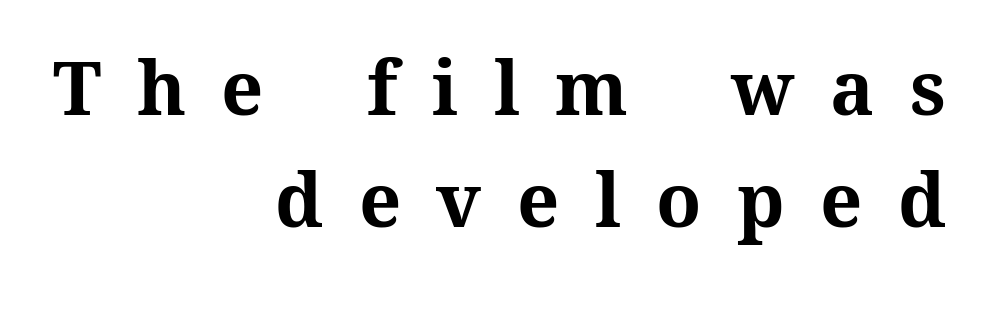
The image shows 74 px bold type, upright; set right-aligned, normal line spacing (1.52x), unusually wide letter spacing (+0.48 em), not underlined; medium stroke contrast and a medium x-height.
